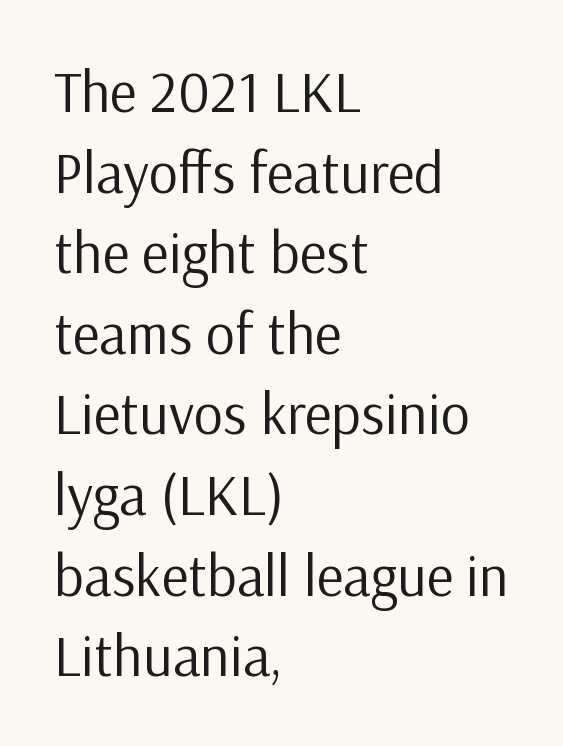
The letters stand upright; this is a roman face. Compared with a typical body face, this is equally light or lighter still. These lines keep a tight, regular rhythm from letter to letter. This block has exactly the height ordinary leading produces. You could not count columns in this text — the font is proportionally spaced. The area under the type is left untouched.
